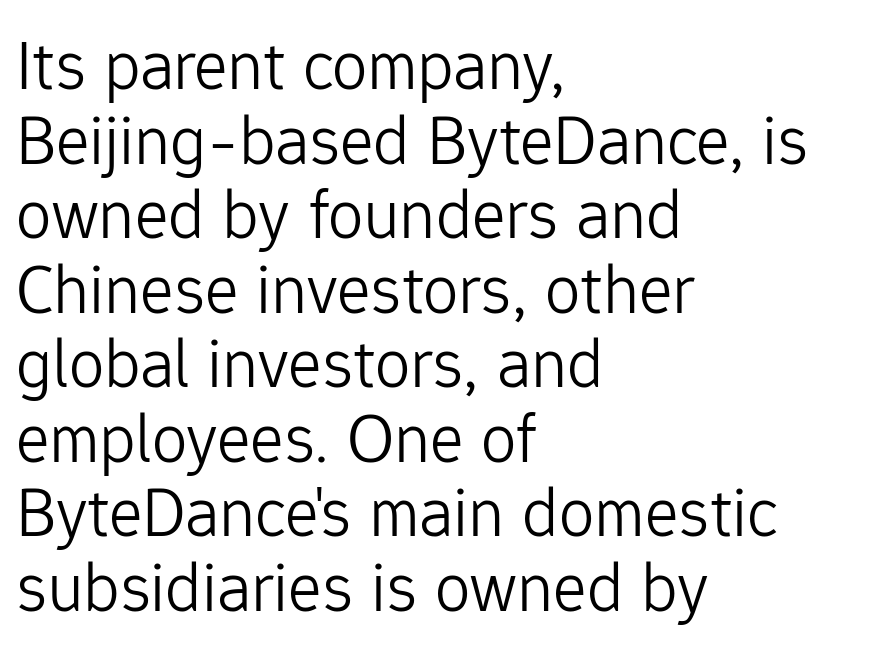
The image shows 71 px light sans-serif type, upright; set left-aligned, tight line spacing (1.05x), normal letter spacing, not underlined; low stroke contrast and a medium x-height.
